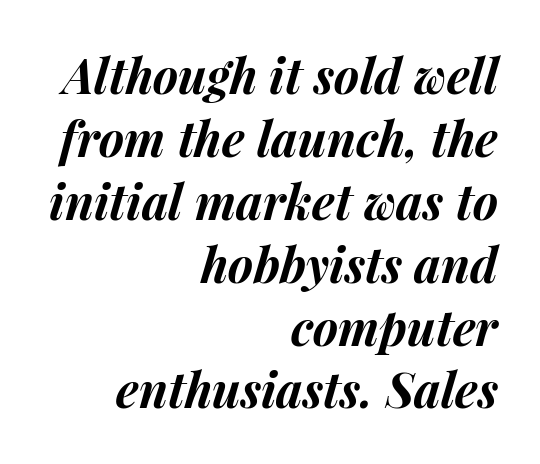
The image shows 48 px bold type, italic (leaning right); set right-aligned, normal line spacing (1.31x), normal letter spacing, not underlined; medium stroke contrast and a medium x-height.
